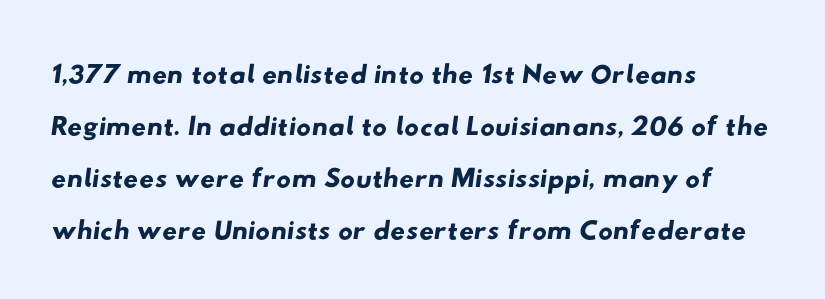
The image shows 41 px wide sans-serif type; set left-aligned, normal line spacing (1.27x), normal letter spacing, not underlined; low stroke contrast and a small x-height.
